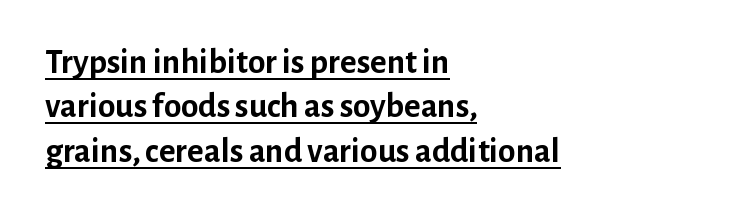
The image shows 35 px semibold sans-serif type, upright; set left-aligned, normal line spacing (1.27x), normal letter spacing, underlined; low stroke contrast and a medium x-height.
